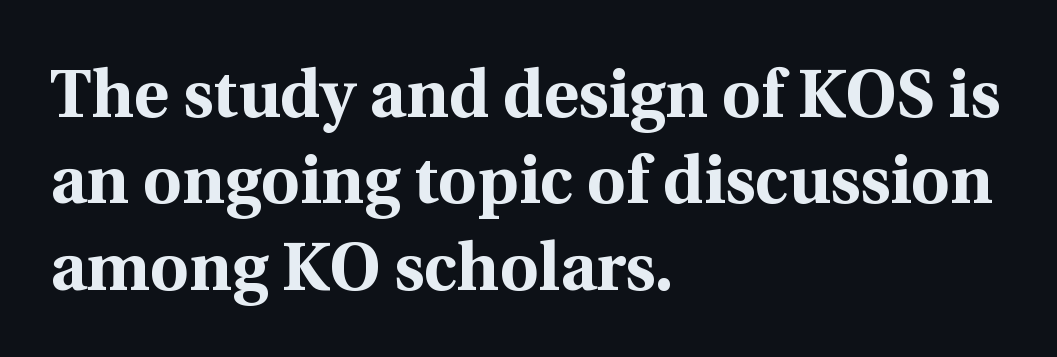
Q: Is the text bold? A: Yes.
Q: Is the text italic (slanted)? A: No, it is upright.
Q: Is the typeface a serif or a sans-serif typeface? A: Serif.
Q: Is the text underlined? A: No.
Q: How is the paragraph aligned? A: Left-aligned.
Q: Is the spacing between letters normal or unusually wide? A: Normal.
Q: Is the spacing between lines tight, normal or loose? A: Normal.
Q: Width (condensed, normal, or wide)? A: Normal.
Q: x-height? A: Medium.
Q: Monospaced? A: No.
